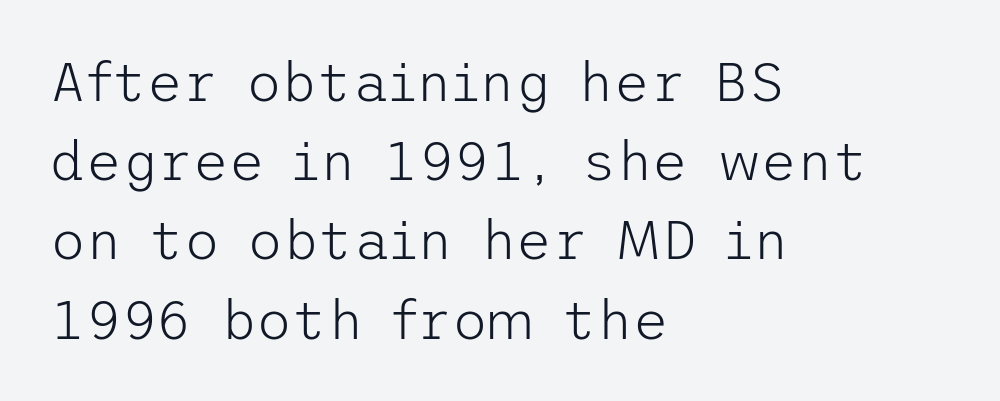
Q: Is the text bold? A: No.
Q: Is the text italic (slanted)? A: No, it is upright.
Q: Is the typeface a serif or a sans-serif typeface? A: Sans-serif.
Q: Is the text underlined? A: No.
Q: How is the paragraph aligned? A: Left-aligned.
Q: Is the spacing between letters normal or unusually wide? A: Normal.
Q: Is the spacing between lines tight, normal or loose? A: Normal.
Q: Width (condensed, normal, or wide)? A: Normal.
Q: Stroke contrast? A: Low.
Q: x-height? A: Medium.
